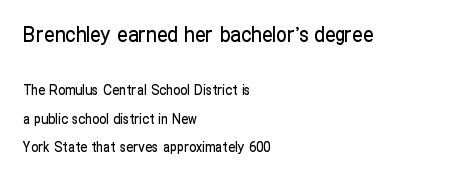
{"italic": "no", "underline": "no", "align": "left", "line_spacing": "loose", "line_spacing_ratio": 2.03, "letter_spacing": "normal", "letter_spacing_em": 0.0, "larger_block": "first", "size_ratio": 1.5, "glyph_px": 21}
